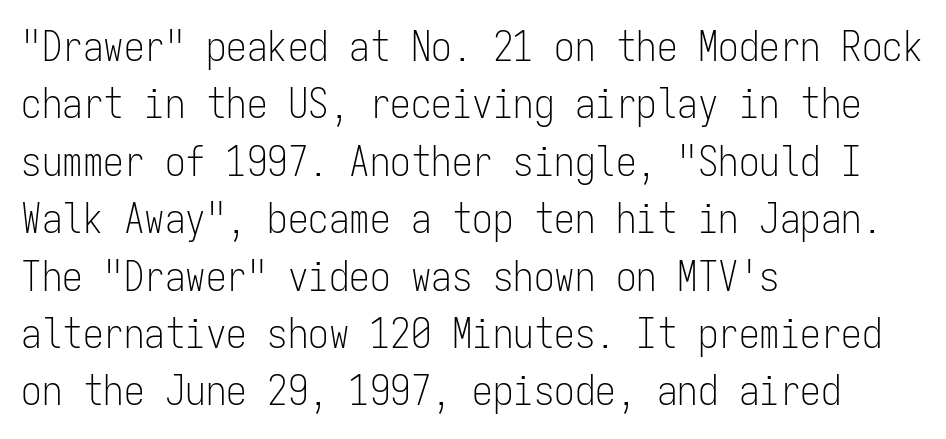
{"serif": "no", "italic": "no", "bold": "no", "weight": "light", "width": "condensed", "stroke_contrast": "low", "x_height": "medium", "monospaced": "yes", "underline": "no", "align": "left", "line_spacing": "normal", "line_spacing_ratio": 1.4, "letter_spacing": "normal", "letter_spacing_em": 0.0, "glyph_px": 41}
